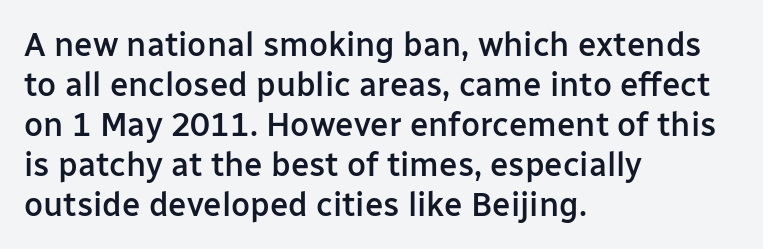
{"serif": "no", "italic": "no", "bold": "semi", "weight": "semibold", "width": "normal", "stroke_contrast": "low", "x_height": "medium", "monospaced": "no", "underline": "no", "align": "left", "line_spacing_ratio": 1.21, "letter_spacing": "normal", "letter_spacing_em": 0.0, "glyph_px": 33}
